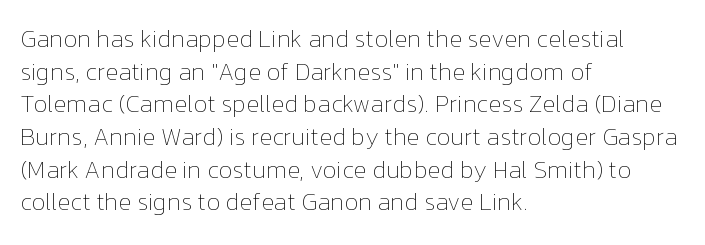
Plain, unruled lines of type. Ordinary non-slanted type is in use. Does extra space separate the letters? No, they use regular spacing. This is not heavy type; no bold has been used. These lines sit exactly where default settings would place them. Reading down the block, your eye returns to a fixed left position each line.
